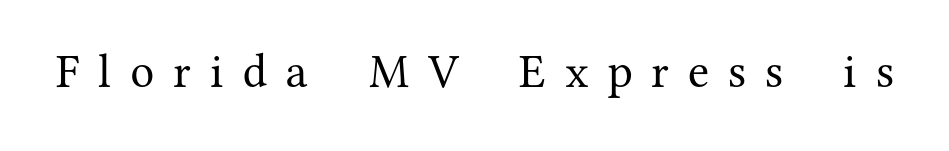
The image shows 48 px regular-weight serif type, upright; set unusually wide letter spacing (+0.4 em), not underlined; medium stroke contrast and a medium x-height.
